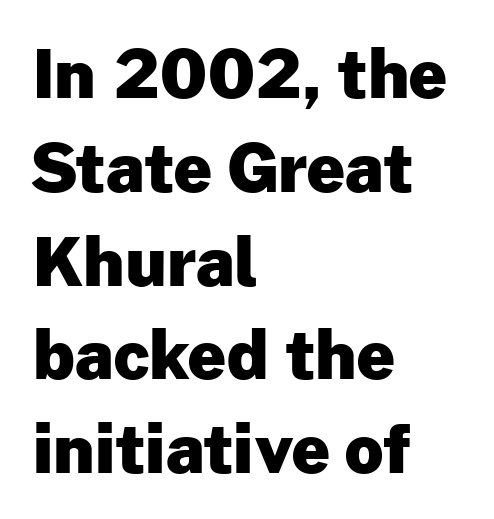
The tracking reads as untouched default to a designer's eye. The block of text has a typical density, with ordinary space between rows. Alignment: flush left. This is the regular roman posture of the typeface. These lines are composed in type without serifs.
